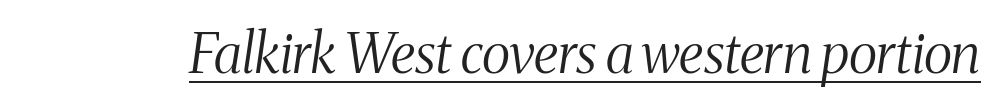
Q: Is the text bold? A: No.
Q: Is the text italic (slanted)? A: Yes, it leans right by about 8 degrees.
Q: Is the typeface a serif or a sans-serif typeface? A: Serif.
Q: Is the text underlined? A: Yes.
Q: Is the spacing between letters normal or unusually wide? A: Normal.
Q: Width (condensed, normal, or wide)? A: Condensed.
Q: Stroke contrast? A: Medium.
Q: x-height? A: Medium.
Q: Monospaced? A: No.
